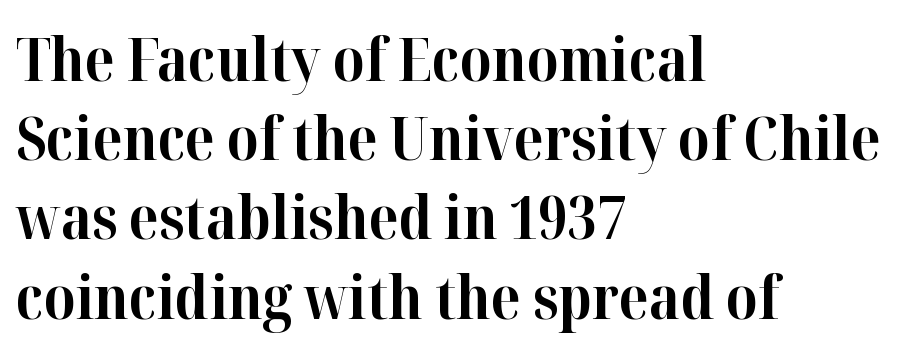
Q: Is the text bold? A: Yes.
Q: Is the text italic (slanted)? A: No, it is upright.
Q: Is the typeface a serif or a sans-serif typeface? A: Serif.
Q: Is the text underlined? A: No.
Q: How is the paragraph aligned? A: Left-aligned.
Q: Is the spacing between letters normal or unusually wide? A: Normal.
Q: Is the spacing between lines tight, normal or loose? A: Normal.
Q: Width (condensed, normal, or wide)? A: Normal.
Q: Stroke contrast? A: High.
Q: x-height? A: Medium.
Q: Monospaced? A: No.
